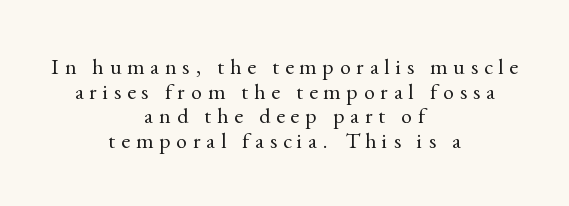
Q: Is the text bold? A: No.
Q: Is the text italic (slanted)? A: No, it is upright.
Q: Is the text underlined? A: No.
Q: How is the paragraph aligned? A: Centered.
Q: Is the spacing between letters normal or unusually wide? A: Unusually wide.
Q: Is the spacing between lines tight, normal or loose? A: Tight.
